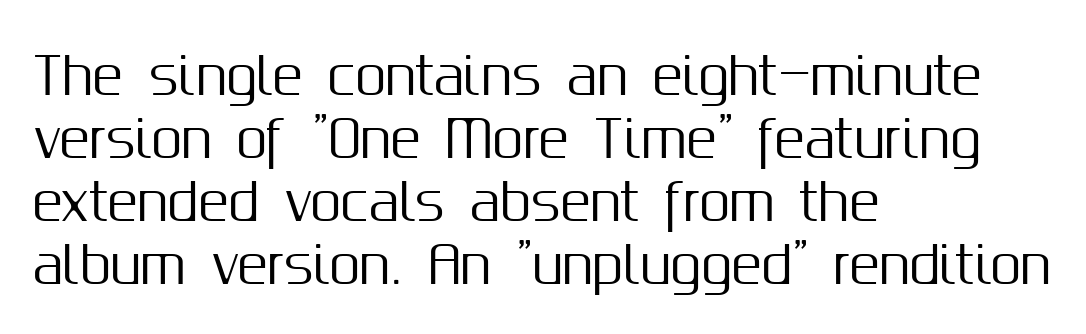
Q: Is the text italic (slanted)? A: No, it is upright.
Q: Is the typeface a serif or a sans-serif typeface? A: Sans-serif.
Q: Is the text underlined? A: No.
Q: How is the paragraph aligned? A: Left-aligned.
Q: Is the spacing between letters normal or unusually wide? A: Normal.
Q: Is the spacing between lines tight, normal or loose? A: Normal.
Q: Width (condensed, normal, or wide)? A: Normal.
Q: Stroke contrast? A: Medium.
Q: x-height? A: Medium.
Q: Monospaced? A: No.
